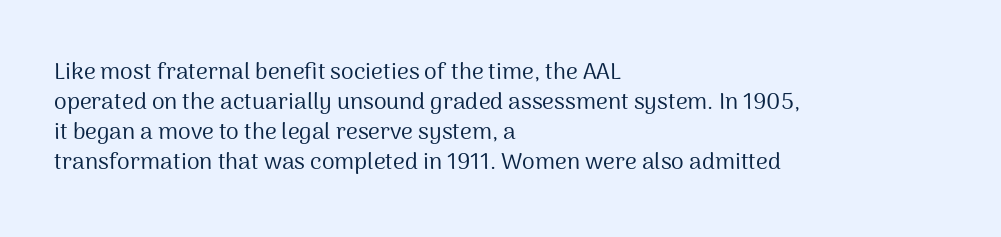
Q: Is the text bold? A: No.
Q: Is the text italic (slanted)? A: No, it is upright.
Q: Is the text underlined? A: No.
Q: How is the paragraph aligned? A: Left-aligned.
Q: Is the spacing between letters normal or unusually wide? A: Normal.
Q: Is the spacing between lines tight, normal or loose? A: Normal.
